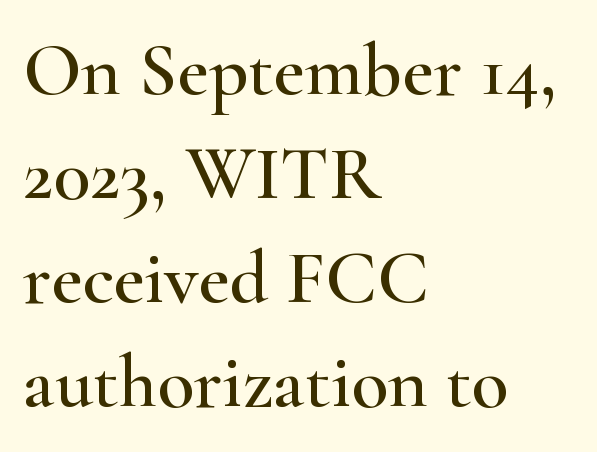
The image shows 76 px wide serif type, upright; set left-aligned, normal line spacing (1.37x), normal letter spacing, not underlined; high stroke contrast and a small x-height.
